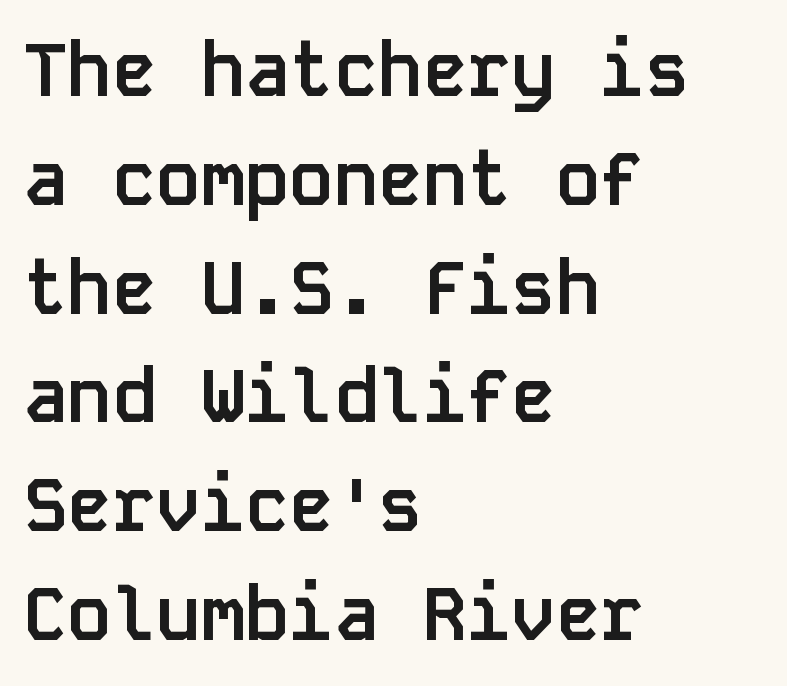
{"serif": "no", "italic": "no", "bold": "yes", "weight": "semibold", "width": "normal", "stroke_contrast": "low", "x_height": "large", "monospaced": "yes", "underline": "no", "align": "left", "line_spacing": "normal", "line_spacing_ratio": 1.47, "letter_spacing": "normal", "letter_spacing_em": 0.0, "glyph_px": 74}
